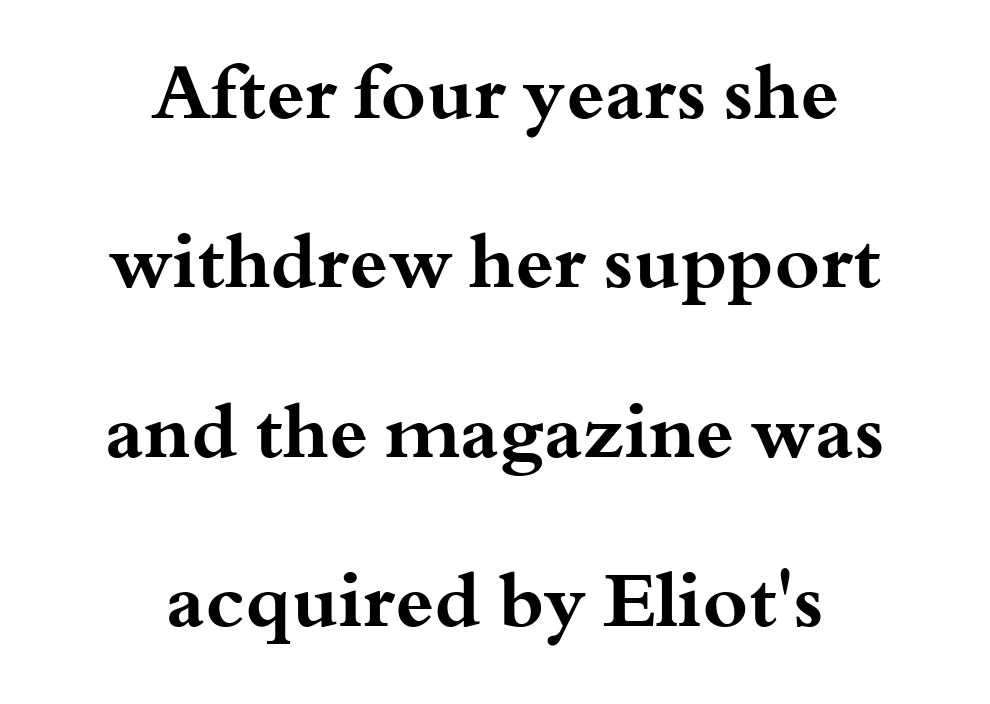
{"serif": "yes", "italic": "no", "bold": "yes", "weight": "bold", "width": "wide", "stroke_contrast": "medium", "x_height": "small", "monospaced": "no", "underline": "no", "align": "center", "line_spacing": "loose", "line_spacing_ratio": 2.2, "letter_spacing": "normal", "letter_spacing_em": 0.0, "glyph_px": 77}
